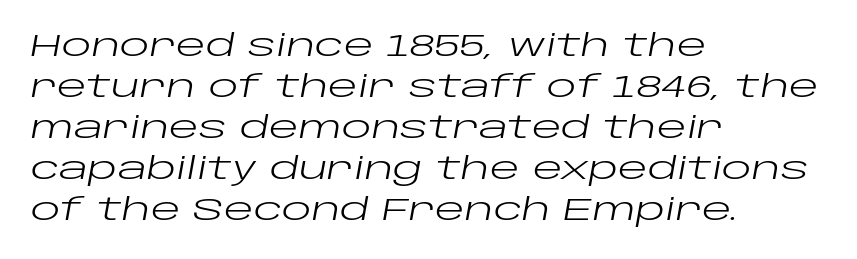
Q: Is the text bold? A: No.
Q: Is the text italic (slanted)? A: Yes, it leans right by about 10 degrees.
Q: Is the text underlined? A: No.
Q: How is the paragraph aligned? A: Left-aligned.
Q: Is the spacing between letters normal or unusually wide? A: Normal.
Q: Is the spacing between lines tight, normal or loose? A: Normal.
Q: Width (condensed, normal, or wide)? A: Wide.
Q: Stroke contrast? A: Low.
Q: x-height? A: Large.
Q: Monospaced? A: No.
